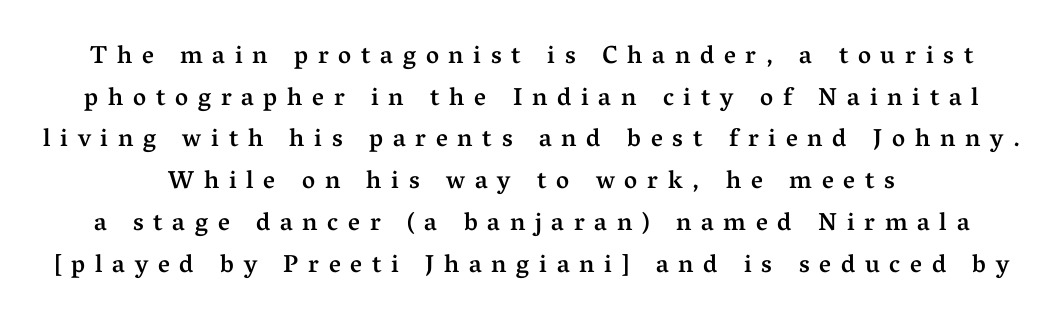
The image shows 25 px text type, upright; set centered, normal line spacing (1.67x), unusually wide letter spacing (+0.39 em), not underlined.
